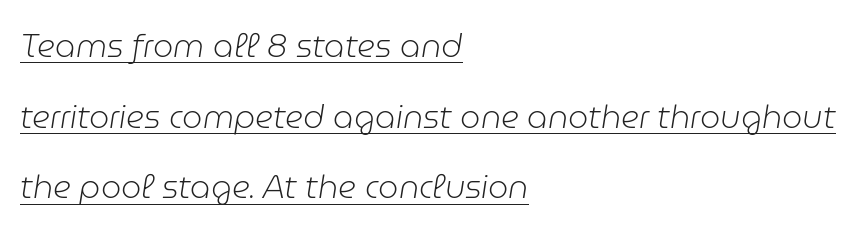
Q: Is the text bold? A: No.
Q: Is the text italic (slanted)? A: Yes, it leans right by about 9 degrees.
Q: Is the text underlined? A: Yes.
Q: How is the paragraph aligned? A: Left-aligned.
Q: Is the spacing between letters normal or unusually wide? A: Normal.
Q: Is the spacing between lines tight, normal or loose? A: Loose.
Q: Width (condensed, normal, or wide)? A: Normal.
Q: Stroke contrast? A: Low.
Q: x-height? A: Medium.
Q: Monospaced? A: No.
